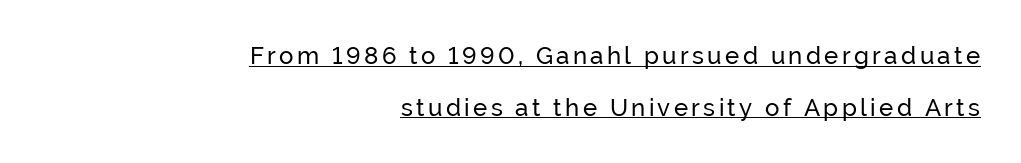
{"italic": "no", "underline": "yes", "align": "right", "line_spacing": "loose", "line_spacing_ratio": 2.16, "glyph_px": 24}
